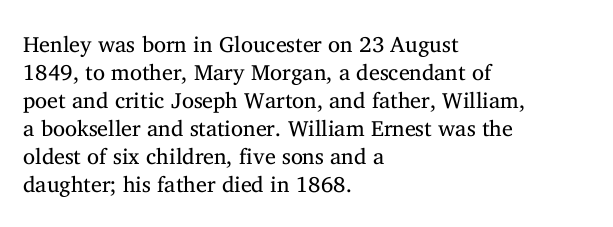
Q: Is the text bold? A: No.
Q: Is the text italic (slanted)? A: No, it is upright.
Q: Is the text underlined? A: No.
Q: How is the paragraph aligned? A: Left-aligned.
Q: Is the spacing between letters normal or unusually wide? A: Normal.
Q: Is the spacing between lines tight, normal or loose? A: Normal.
